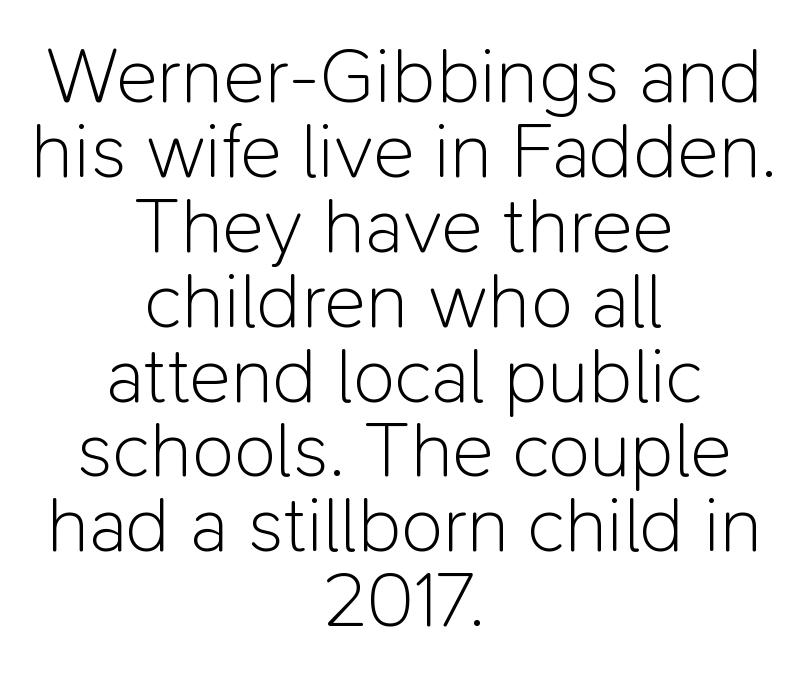
Typographically, this falls in the sans-serif category. The designer dialed line spacing down below the default. Style check: upright. Unbolded letterforms with no extra heft. The gaps between neighbouring characters are ordinary and unremarkable.
